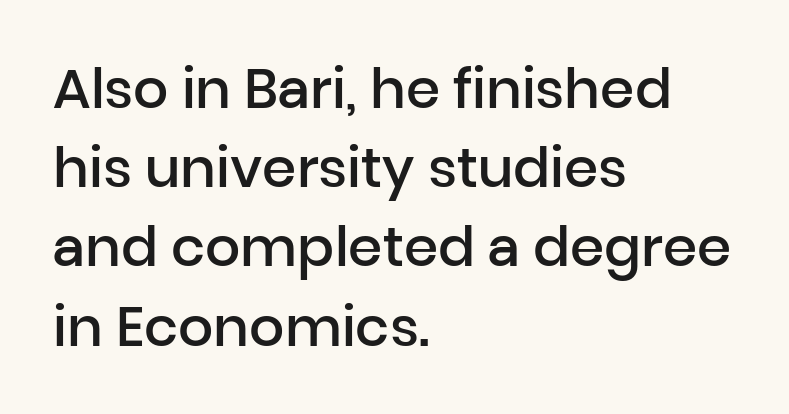
{"serif": "no", "italic": "no", "bold": "semi", "weight": "semibold", "width": "normal", "stroke_contrast": "low", "x_height": "medium", "monospaced": "no", "underline": "no", "align": "left", "line_spacing": "normal", "line_spacing_ratio": 1.44, "letter_spacing": "normal", "letter_spacing_em": 0.0, "glyph_px": 55}
